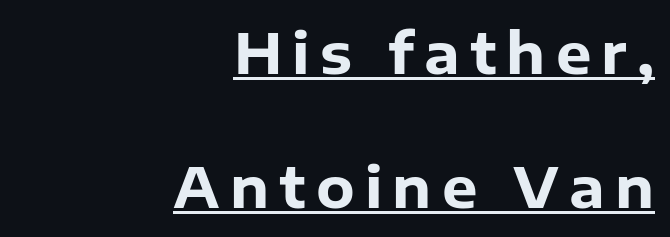
The image shows 56 px heavy sans-serif type, upright; set right-aligned, loose line spacing (2.39x), underlined; low stroke contrast and a medium x-height.
